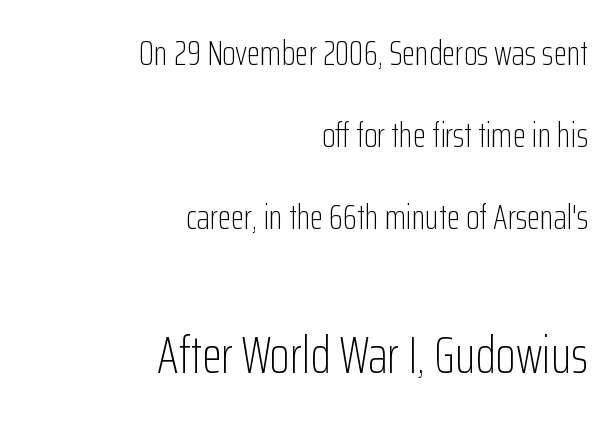
The image shows 52 px light, condensed sans-serif type, upright; set right-aligned, loose line spacing (2.35x), normal letter spacing, not underlined; the second (bottom) block is 1.49x larger; low stroke contrast and a medium x-height.
